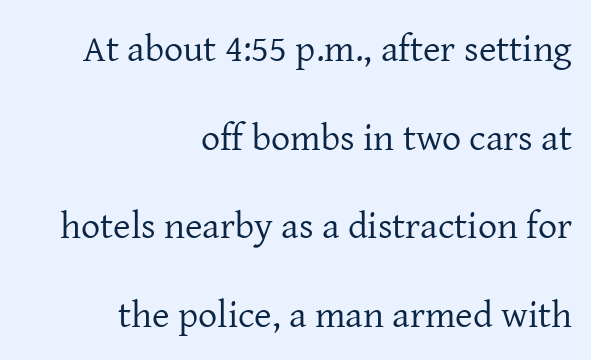
Weight: regular or lighter. A flush-right, rag-left setting is used for this passage. The lettering stays uniformly vertical, giving the passage a roman look. Tracking value appears to be zero — textbook default spacing. The space between consecutive lines is lavish.
